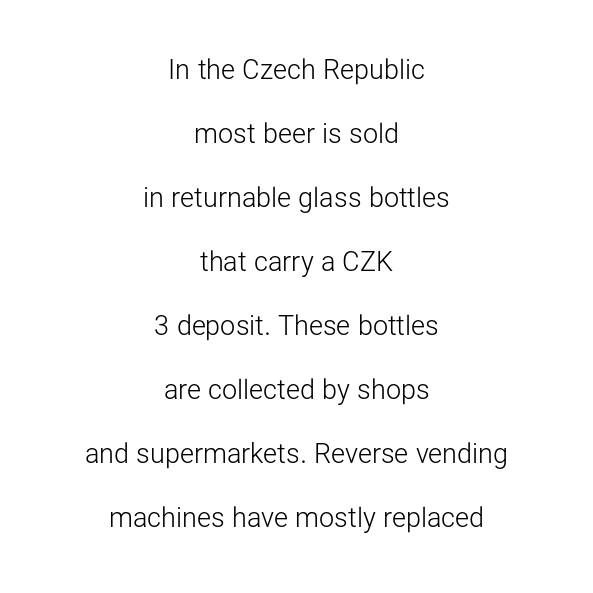
On a weight scale, this lands at 450 or below. A clean baseline with only descenders dipping below it. The paragraph has two soft edges and a firm central axis. Loosely led — the rows are spread out. The letters stand upright; this is a roman face.
